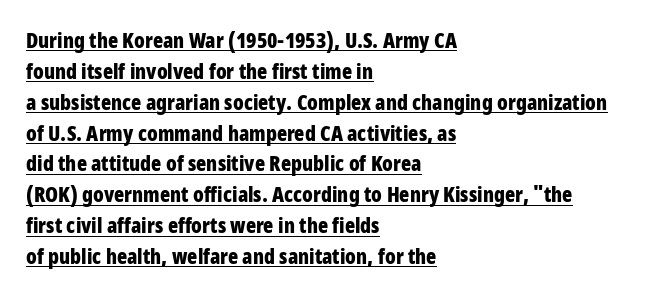
Q: Is the text bold? A: Yes.
Q: Is the text italic (slanted)? A: No, it is upright.
Q: Is the text underlined? A: Yes.
Q: How is the paragraph aligned? A: Left-aligned.
Q: Is the spacing between letters normal or unusually wide? A: Normal.
Q: Is the spacing between lines tight, normal or loose? A: Normal.
